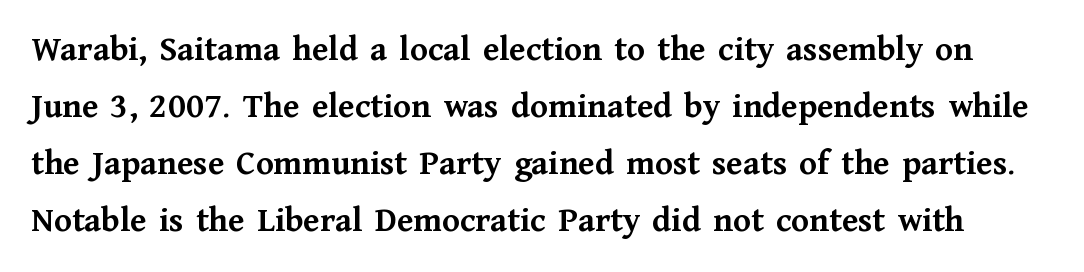
Each new line begins a customary step beneath the previous one. The string is rendered with underlining switched off. Glyph-to-glyph distance matches everyday printed text. The lettering stays uniformly vertical, giving the passage a roman look. The face used here is proportionally spaced, like ordinary book or web type. Old-style or modern, the face here clearly has serifs.
